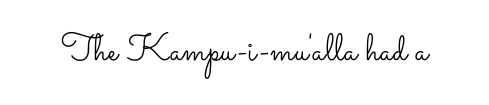
The image shows 38 px light, wide type; set normal letter spacing, not underlined; low stroke contrast and a small x-height.
